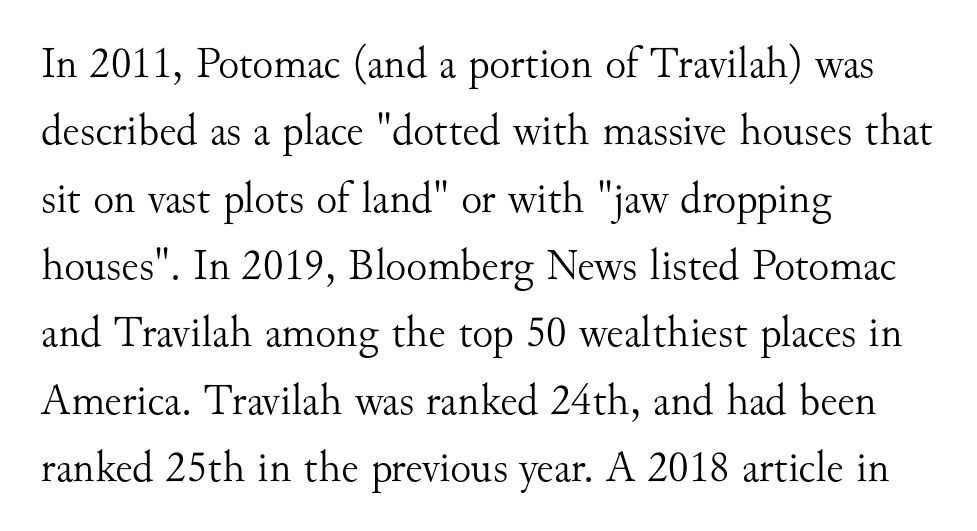
{"serif": "yes", "italic": "no", "bold": "no", "weight": "light", "width": "normal", "stroke_contrast": "medium", "x_height": "small", "monospaced": "no", "underline": "no", "align": "left", "line_spacing": "normal", "line_spacing_ratio": 1.53, "letter_spacing": "normal", "letter_spacing_em": 0.0, "glyph_px": 44}
